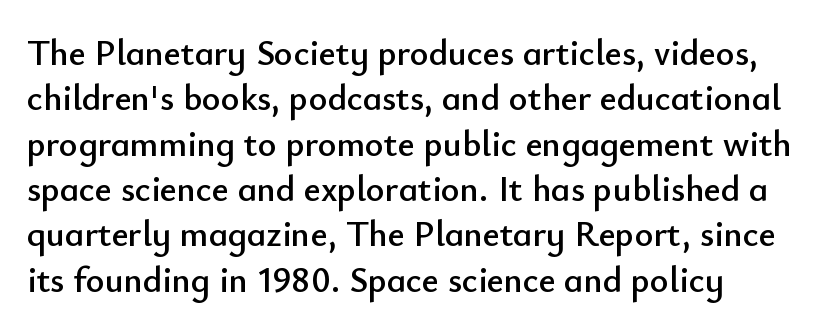
{"serif": "no", "italic": "no", "width": "normal", "stroke_contrast": "low", "x_height": "small", "monospaced": "no", "underline": "no", "align": "left", "line_spacing": "normal", "line_spacing_ratio": 1.26, "letter_spacing": "normal", "letter_spacing_em": 0.0, "glyph_px": 36}
